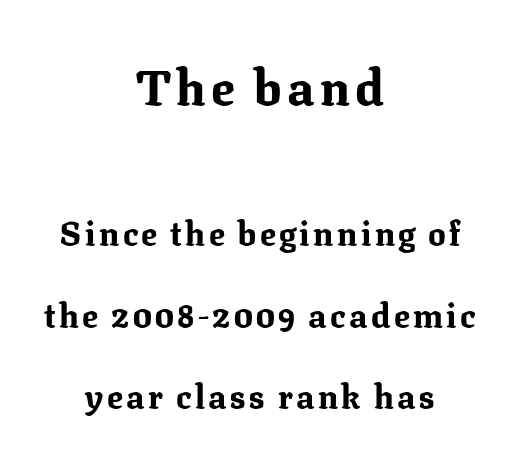
The image shows 49 px bold serif type, upright; set centered, loose line spacing (2.47x), not underlined; the first (top) block is 1.48x larger; medium stroke contrast and a medium x-height.
